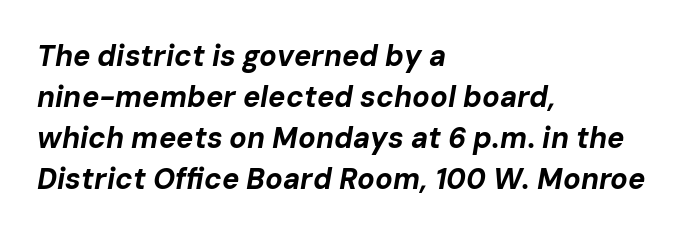
Q: Is the text bold? A: Yes.
Q: Is the text italic (slanted)? A: Yes, it leans right by about 10 degrees.
Q: Is the text underlined? A: No.
Q: How is the paragraph aligned? A: Left-aligned.
Q: Is the spacing between letters normal or unusually wide? A: Normal.
Q: Is the spacing between lines tight, normal or loose? A: Normal.
Q: Width (condensed, normal, or wide)? A: Normal.
Q: Stroke contrast? A: Low.
Q: x-height? A: Medium.
Q: Monospaced? A: No.
